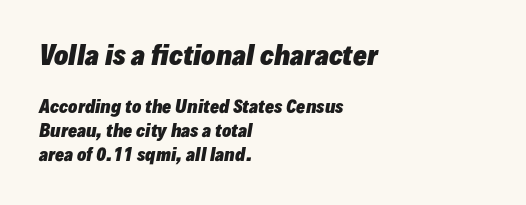
The image shows 26 px bold type, italic (leaning right); set left-aligned, normal line spacing (1.41x), normal letter spacing, not underlined; the first (top) block is 1.53x larger.
